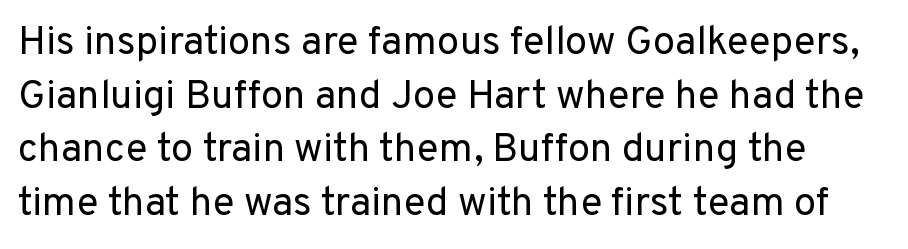
{"serif": "no", "italic": "no", "bold": "no", "weight": "regular", "width": "normal", "stroke_contrast": "low", "x_height": "medium", "monospaced": "no", "underline": "no", "line_spacing": "normal", "line_spacing_ratio": 1.34, "letter_spacing": "normal", "letter_spacing_em": 0.0, "glyph_px": 40}
